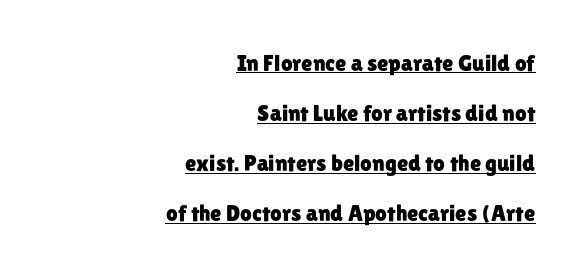
The image shows 23 px text type, upright; set right-aligned, loose line spacing (2.18x), normal letter spacing, underlined.
